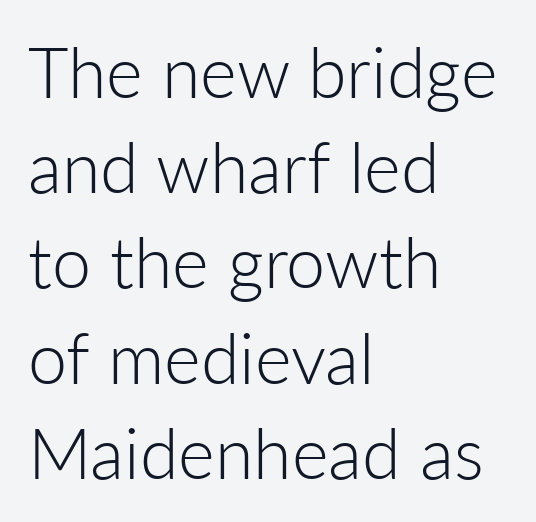
Q: Is the text bold? A: No.
Q: Is the text italic (slanted)? A: No, it is upright.
Q: Is the typeface a serif or a sans-serif typeface? A: Sans-serif.
Q: Is the text underlined? A: No.
Q: How is the paragraph aligned? A: Left-aligned.
Q: Is the spacing between letters normal or unusually wide? A: Normal.
Q: Is the spacing between lines tight, normal or loose? A: Normal.
Q: Width (condensed, normal, or wide)? A: Normal.
Q: Stroke contrast? A: Low.
Q: x-height? A: Medium.
Q: Monospaced? A: No.
